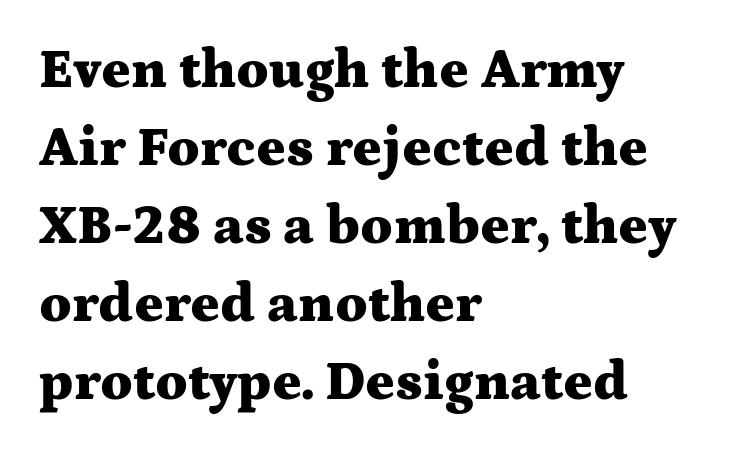
The image shows 55 px heavy, wide serif type, upright; set left-aligned, normal line spacing (1.42x), normal letter spacing, not underlined; medium stroke contrast and a medium x-height.
